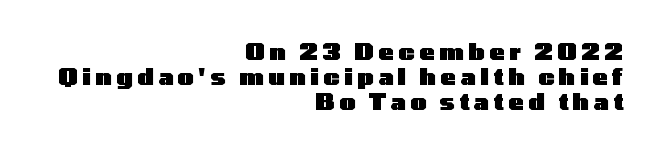
Q: Is the text bold? A: Yes.
Q: Is the text italic (slanted)? A: No, it is upright.
Q: Is the text underlined? A: No.
Q: How is the paragraph aligned? A: Right-aligned.
Q: Is the spacing between lines tight, normal or loose? A: Tight.
